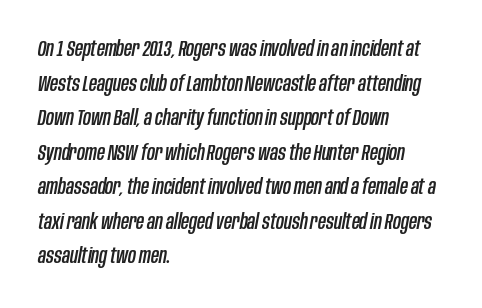
The image shows 22 px text type, italic (leaning right); set left-aligned, normal line spacing (1.57x), normal letter spacing, not underlined.
